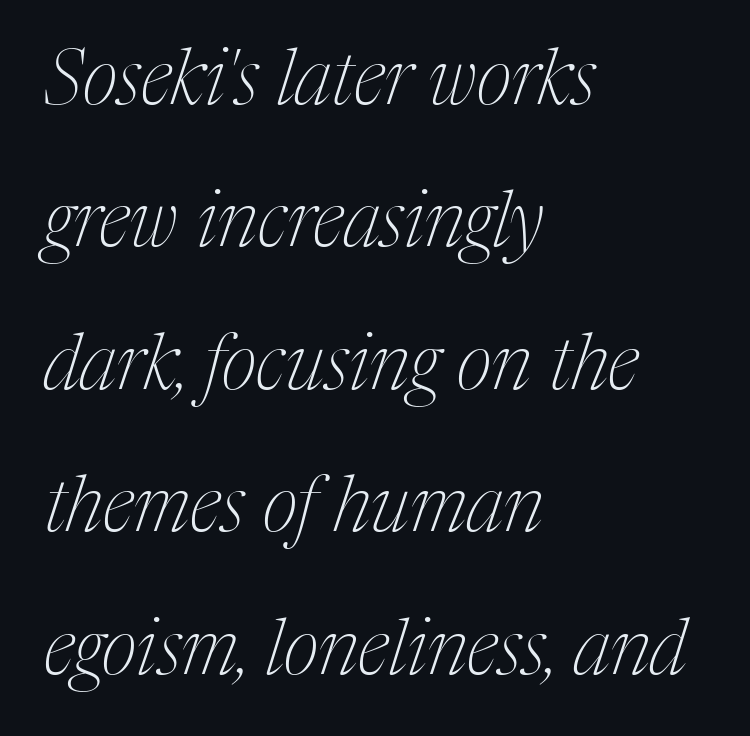
Q: Is the text bold? A: No.
Q: Is the text italic (slanted)? A: Yes, it leans right by about 17 degrees.
Q: Is the typeface a serif or a sans-serif typeface? A: Serif.
Q: Is the text underlined? A: No.
Q: How is the paragraph aligned? A: Left-aligned.
Q: Is the spacing between letters normal or unusually wide? A: Normal.
Q: Width (condensed, normal, or wide)? A: Condensed.
Q: Stroke contrast? A: Medium.
Q: x-height? A: Medium.
Q: Monospaced? A: No.
